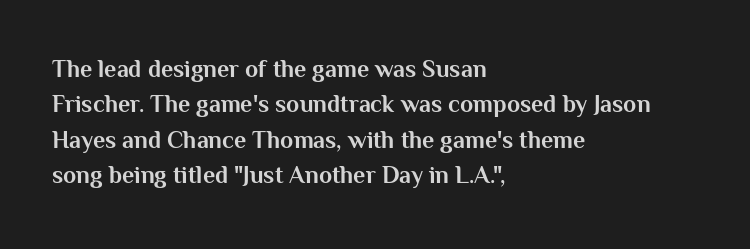
{"italic": "no", "bold": "yes", "underline": "no", "align": "left", "line_spacing": "normal", "line_spacing_ratio": 1.47, "letter_spacing": "normal", "letter_spacing_em": 0.0, "glyph_px": 24}
